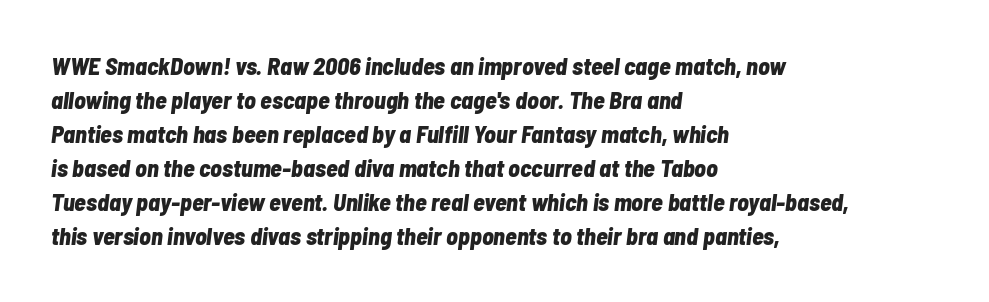
Q: Is the text bold? A: Yes.
Q: Is the text italic (slanted)? A: Yes, it leans right by about 7 degrees.
Q: Is the text underlined? A: No.
Q: How is the paragraph aligned? A: Left-aligned.
Q: Is the spacing between letters normal or unusually wide? A: Normal.
Q: Is the spacing between lines tight, normal or loose? A: Normal.
